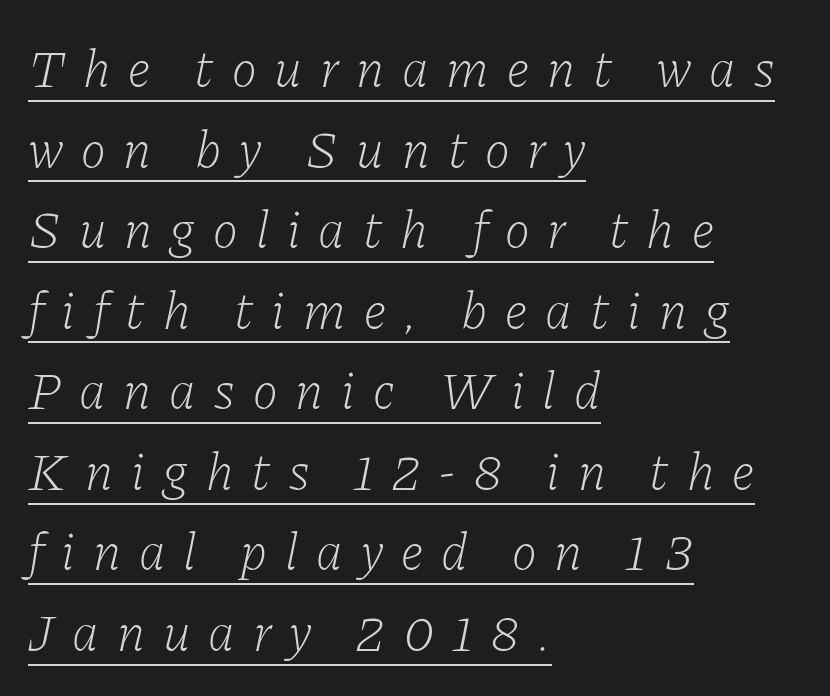
Q: Is the text bold? A: No.
Q: Is the text italic (slanted)? A: Yes, it leans right by about 11 degrees.
Q: Is the typeface a serif or a sans-serif typeface? A: Serif.
Q: Is the text underlined? A: Yes.
Q: How is the paragraph aligned? A: Left-aligned.
Q: Is the spacing between letters normal or unusually wide? A: Unusually wide.
Q: Is the spacing between lines tight, normal or loose? A: Normal.
Q: Width (condensed, normal, or wide)? A: Normal.
Q: Stroke contrast? A: Low.
Q: x-height? A: Medium.
Q: Monospaced? A: No.
